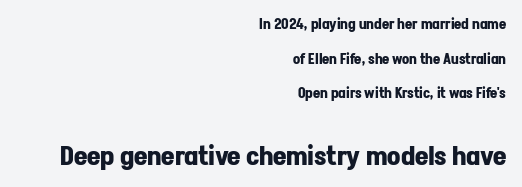
{"italic": "no", "bold": "yes", "underline": "no", "align": "right", "line_spacing": "loose", "line_spacing_ratio": 2.47, "letter_spacing": "normal", "letter_spacing_em": 0.0, "larger_block": "second", "size_ratio": 1.86, "glyph_px": 26}
